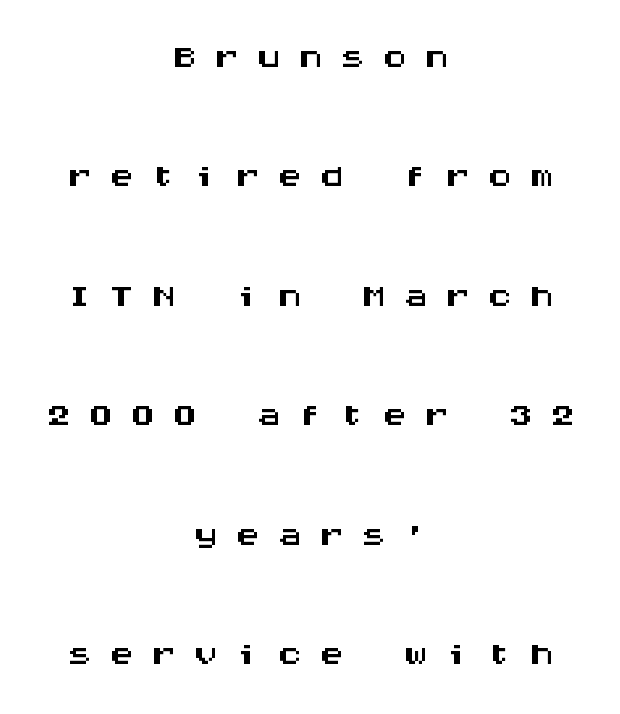
The image shows 50 px wide sans-serif type, upright, monospaced; set centered, loose line spacing (2.39x), unusually wide letter spacing (+0.34 em), not underlined; medium stroke contrast and a large x-height.
